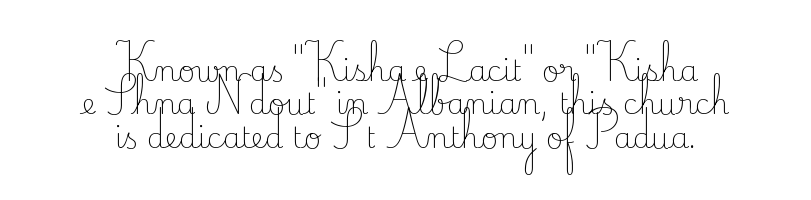
Words float on clear page, feet unadorned. Check where the strokes stop: tiny serifs finish them off. The tracking reads as untouched default to a designer's eye. If you folded the block vertically in half, each line would mirror itself in length. One glance says dense: line gaps are narrower than usual.
